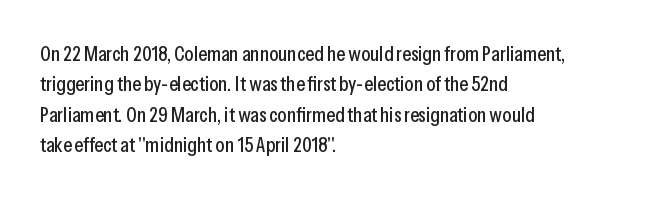
The image shows 21 px text type, upright; set left-aligned, normal line spacing (1.45x), normal letter spacing, not underlined.
